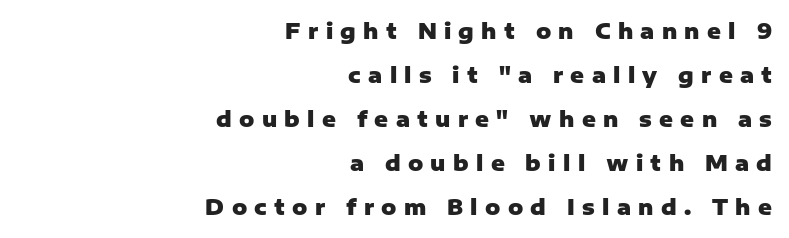
The image shows 21 px bold type, upright; set right-aligned, loose line spacing (2.1x), unusually wide letter spacing (+0.35 em), not underlined.
